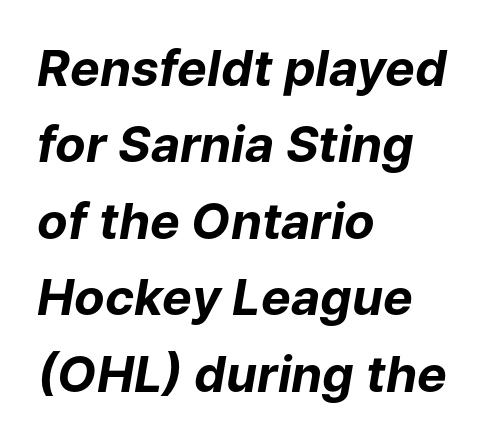
The image shows 50 px bold type, italic (leaning right); set left-aligned, normal line spacing (1.53x), normal letter spacing, not underlined; low stroke contrast and a medium x-height.
